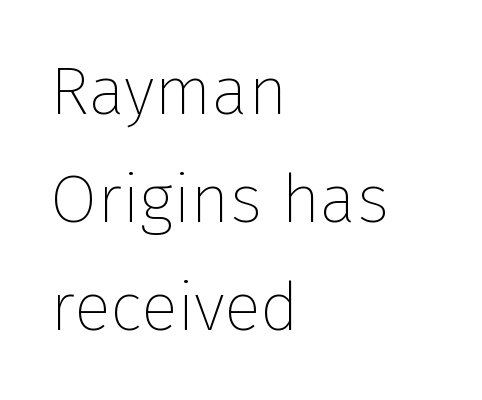
Q: Is the text bold? A: No.
Q: Is the text italic (slanted)? A: No, it is upright.
Q: Is the typeface a serif or a sans-serif typeface? A: Sans-serif.
Q: Is the text underlined? A: No.
Q: How is the paragraph aligned? A: Left-aligned.
Q: Is the spacing between letters normal or unusually wide? A: Normal.
Q: Is the spacing between lines tight, normal or loose? A: Normal.
Q: Width (condensed, normal, or wide)? A: Normal.
Q: Stroke contrast? A: Low.
Q: x-height? A: Medium.
Q: Monospaced? A: No.
